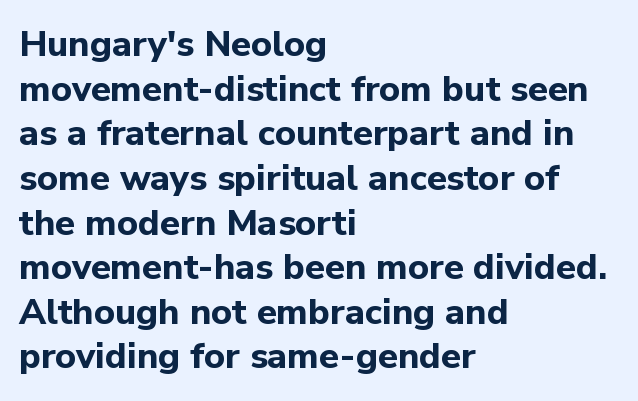
{"serif": "no", "italic": "no", "bold": "yes", "weight": "bold", "width": "normal", "stroke_contrast": "low", "x_height": "medium", "monospaced": "no", "underline": "no", "align": "left", "line_spacing_ratio": 1.24, "letter_spacing": "normal", "letter_spacing_em": 0.0, "glyph_px": 36}
